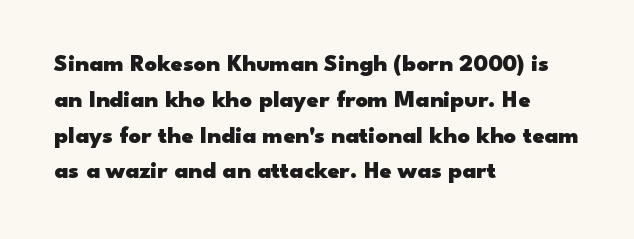
Q: Is the text bold? A: Yes.
Q: Is the text italic (slanted)? A: No, it is upright.
Q: Is the text underlined? A: No.
Q: How is the paragraph aligned? A: Left-aligned.
Q: Is the spacing between letters normal or unusually wide? A: Normal.
Q: Is the spacing between lines tight, normal or loose? A: Normal.
